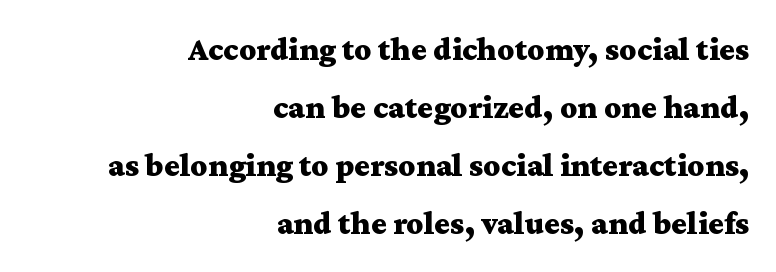
{"serif": "yes", "italic": "no", "bold": "yes", "weight": "bold", "width": "wide", "stroke_contrast": "medium", "x_height": "medium", "monospaced": "no", "underline": "no", "align": "right", "line_spacing_ratio": 1.76, "letter_spacing": "normal", "letter_spacing_em": 0.0, "glyph_px": 33}
